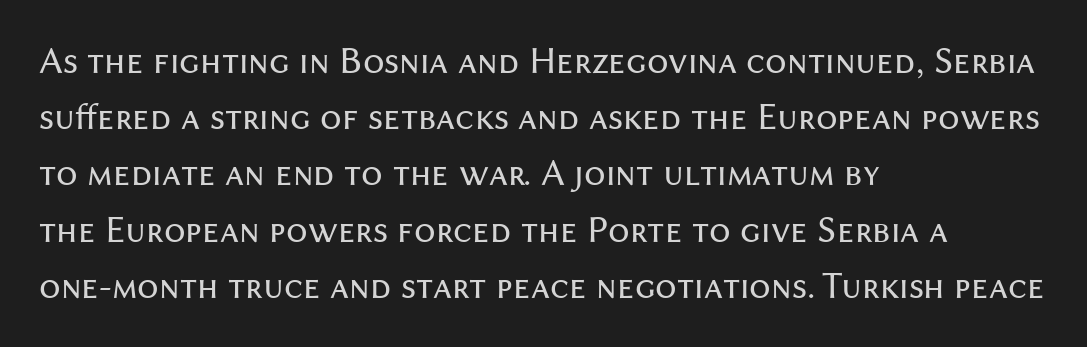
Q: Is the text bold? A: No.
Q: Is the text italic (slanted)? A: No, it is upright.
Q: Is the typeface a serif or a sans-serif typeface? A: Sans-serif.
Q: Is the text underlined? A: No.
Q: How is the paragraph aligned? A: Left-aligned.
Q: Is the spacing between letters normal or unusually wide? A: Normal.
Q: Is the spacing between lines tight, normal or loose? A: Normal.
Q: Width (condensed, normal, or wide)? A: Normal.
Q: Stroke contrast? A: Medium.
Q: x-height? A: Medium.
Q: Monospaced? A: No.
